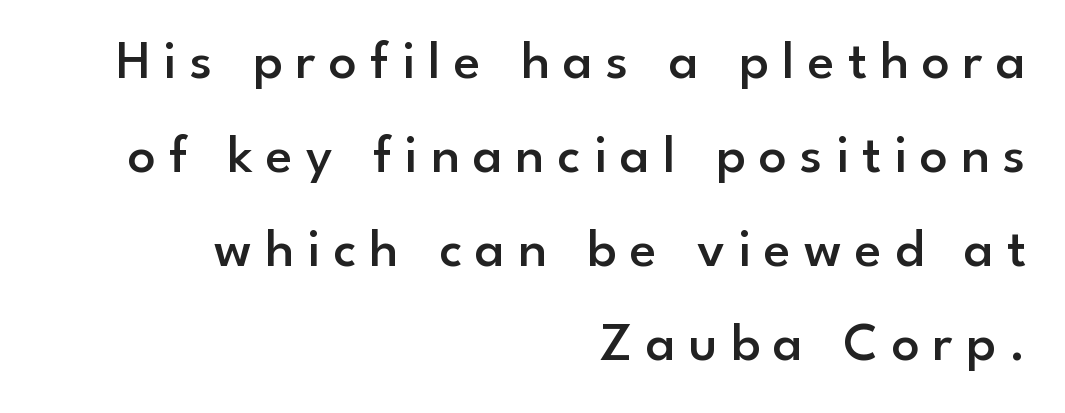
Q: Is the text bold? A: Semi-bold.
Q: Is the text italic (slanted)? A: No, it is upright.
Q: Is the typeface a serif or a sans-serif typeface? A: Sans-serif.
Q: Is the text underlined? A: No.
Q: How is the paragraph aligned? A: Right-aligned.
Q: Is the spacing between letters normal or unusually wide? A: Unusually wide.
Q: Width (condensed, normal, or wide)? A: Normal.
Q: Stroke contrast? A: Low.
Q: x-height? A: Small.
Q: Monospaced? A: No.
